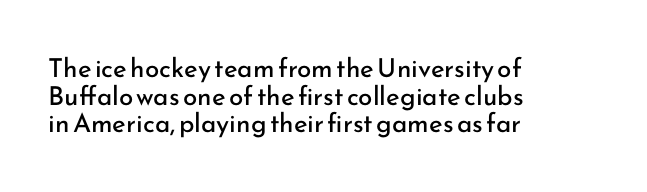
The words here are not underlined. Italic? Not at all — the glyphs are vertical. The line texture is even and compact thanks to regular tracking. Weight class: somewhere from thin through regular.
